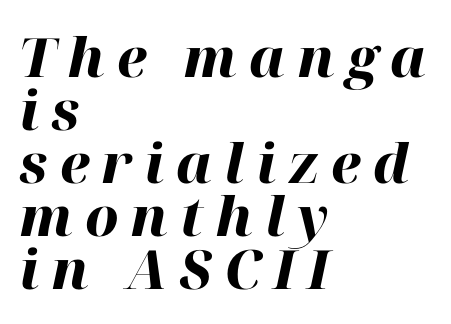
Q: Is the text bold? A: Yes.
Q: Is the text italic (slanted)? A: Yes, it leans right by about 12 degrees.
Q: Is the text underlined? A: No.
Q: How is the paragraph aligned? A: Left-aligned.
Q: Is the spacing between letters normal or unusually wide? A: Unusually wide.
Q: Is the spacing between lines tight, normal or loose? A: Tight.
Q: Width (condensed, normal, or wide)? A: Normal.
Q: Stroke contrast? A: High.
Q: x-height? A: Medium.
Q: Monospaced? A: No.
